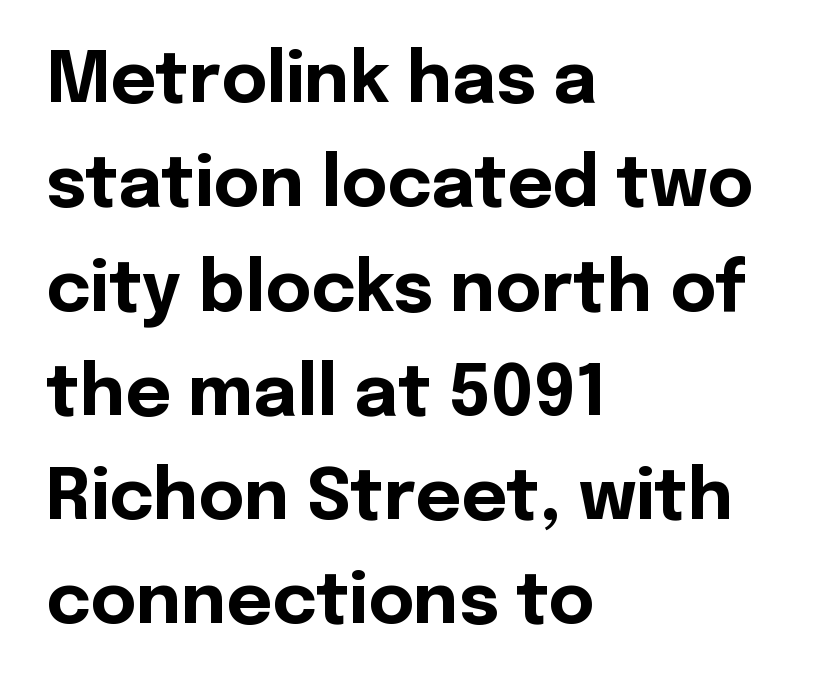
Nope, no serifs anywhere on these letters. The strip under each line holds only bare page. Vertically, the passage feels balanced, rows spaced as you'd expect. The letterforms sit shoulder to shoulder at normal distance. The rendering uses natural spacing where letterforms have individual widths.
